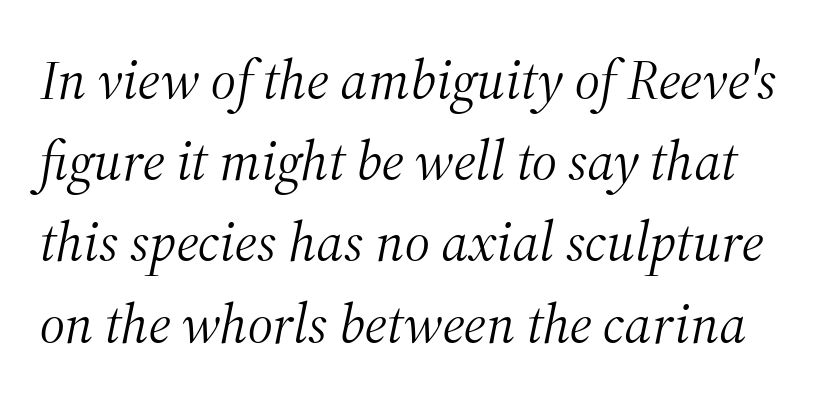
{"serif": "yes", "italic": "yes", "lean": "right", "slant_degrees": 12, "bold": "no", "weight": "light", "width": "normal", "stroke_contrast": "medium", "x_height": "medium", "monospaced": "no", "underline": "no", "line_spacing": "normal", "line_spacing_ratio": 1.45, "letter_spacing": "normal", "letter_spacing_em": 0.0, "glyph_px": 56}
